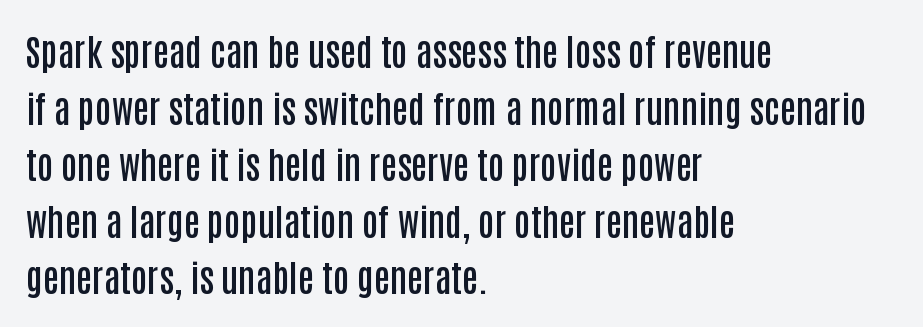
{"serif": "no", "italic": "no", "bold": "semi", "weight": "semibold", "width": "condensed", "stroke_contrast": "low", "x_height": "large", "monospaced": "no", "underline": "no", "align": "left", "line_spacing": "normal", "line_spacing_ratio": 1.57, "letter_spacing": "normal", "letter_spacing_em": 0.0, "glyph_px": 36}
